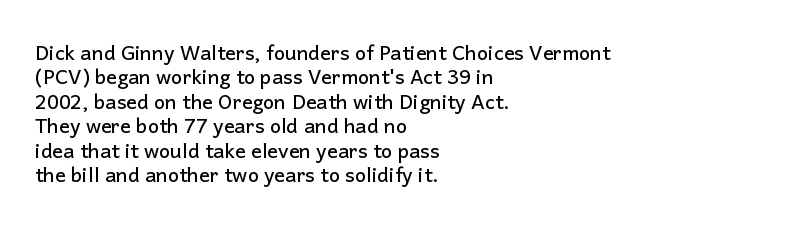
Look at the tracking — it's just the regular setting, nothing added. Horizontal alignment here is leftward, the default for most running prose. Clear beneath every line of the passage. Unlike italic type, these characters show no tilt at all.
